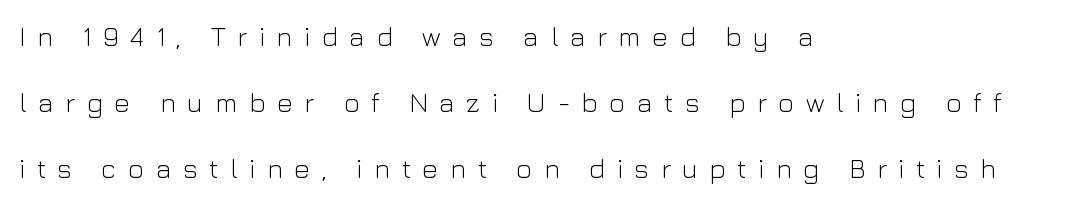
{"italic": "no", "bold": "no", "underline": "no", "align": "left", "line_spacing": "loose", "line_spacing_ratio": 2.44, "letter_spacing": "wide", "letter_spacing_em": 0.43, "glyph_px": 27}
